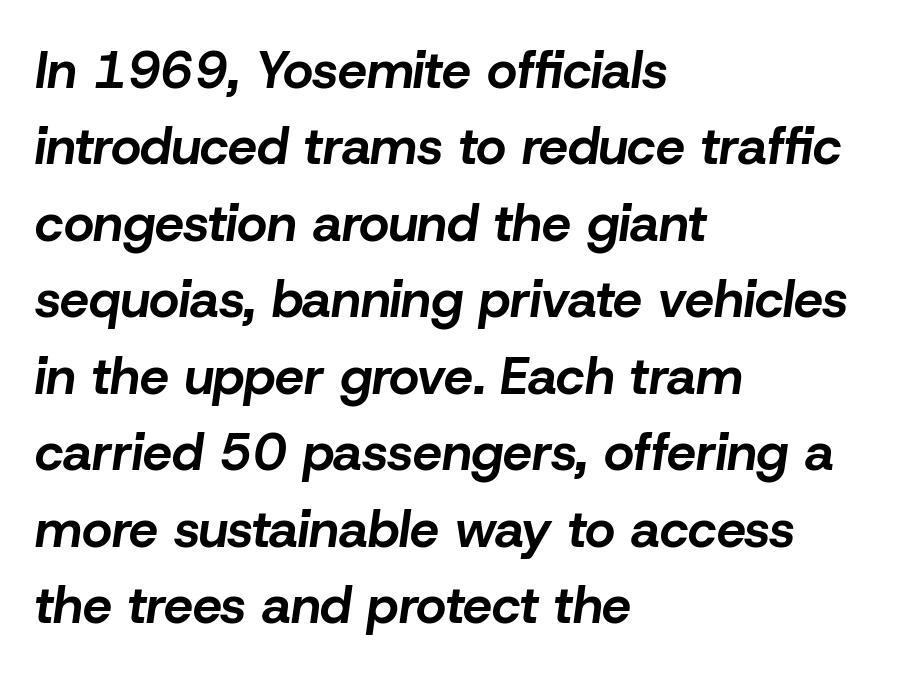
{"italic": "yes", "lean": "right", "slant_degrees": 8, "bold": "yes", "weight": "bold", "width": "normal", "stroke_contrast": "low", "x_height": "medium", "monospaced": "no", "underline": "no", "align": "left", "line_spacing": "normal", "line_spacing_ratio": 1.47, "letter_spacing": "normal", "letter_spacing_em": 0.0, "glyph_px": 52}
